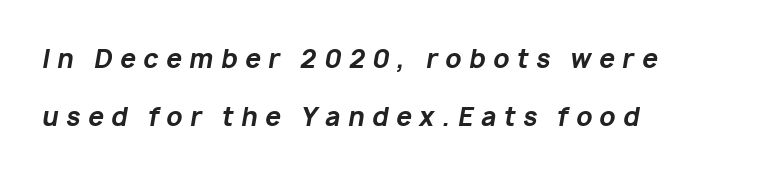
The image shows 25 px bold type, italic (leaning right); set left-aligned, loose line spacing (2.34x), unusually wide letter spacing (+0.3 em), not underlined.
